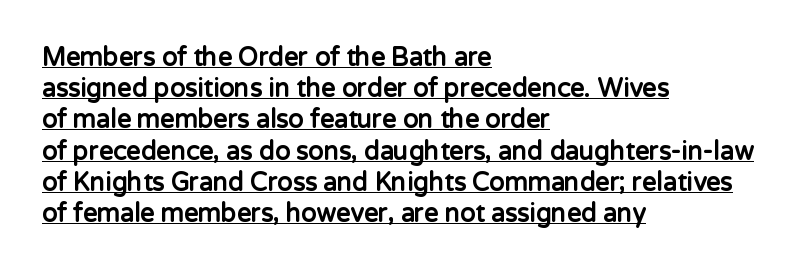
The image shows 25 px bold type, upright; set left-aligned, normal line spacing (1.25x), normal letter spacing, underlined.
